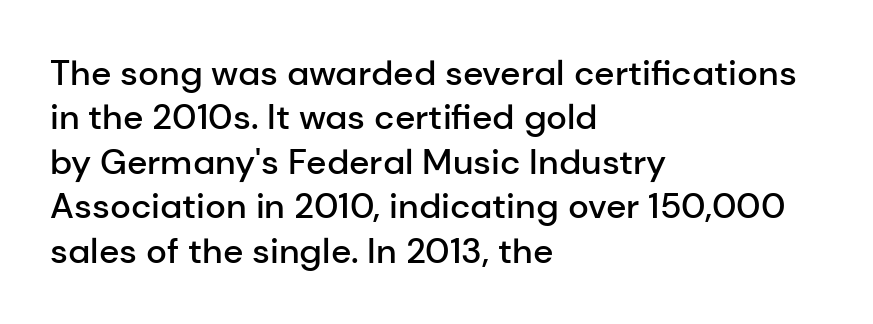
The image shows 35 px semibold sans-serif type, upright; set left-aligned, normal line spacing (1.27x), normal letter spacing, not underlined; low stroke contrast and a medium x-height.
